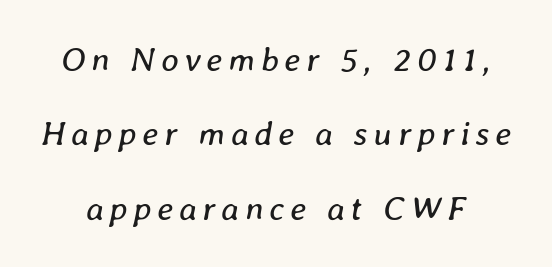
The lettering tilts uniformly, giving the passage an italic look. The designer dialed line spacing up above the default. Letters rest on an invisible, unmarked baseline. Do the characters align in a grid? No, the font is proportional. Unbolded letterforms with no extra heft.
